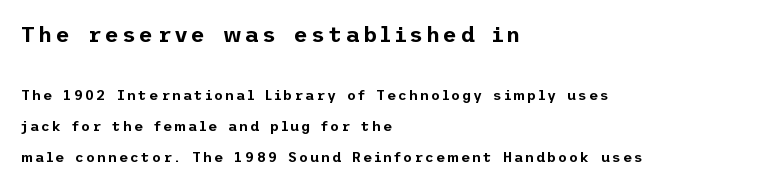
The glyphs are unaccompanied by any horizontal stroke below them. Style check: upright. Top chunk: large. Bottom chunk: small. The paragraph shown leans on its left margin.
